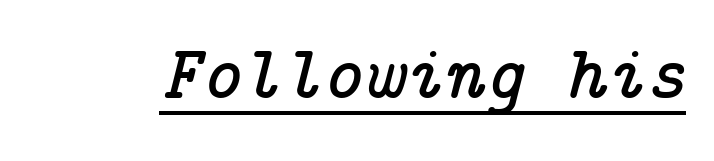
{"serif": "yes", "italic": "yes", "lean": "right", "slant_degrees": 14, "width": "normal", "stroke_contrast": "low", "x_height": "medium", "underline": "yes", "letter_spacing": "normal", "letter_spacing_em": 0.0, "glyph_px": 77}
